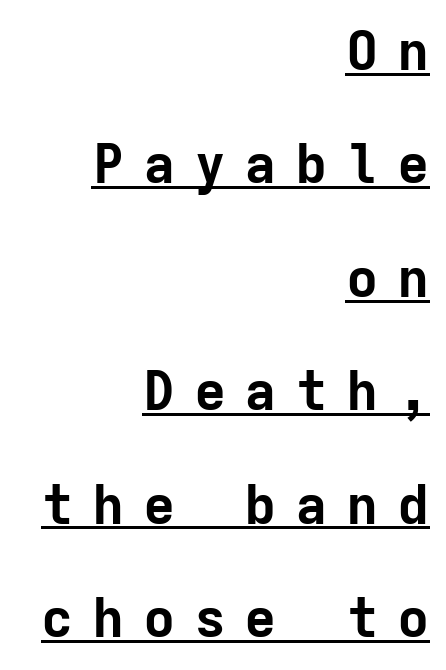
Q: Is the text bold? A: Yes.
Q: Is the text italic (slanted)? A: No, it is upright.
Q: Is the typeface a serif or a sans-serif typeface? A: Sans-serif.
Q: Is the text underlined? A: Yes.
Q: How is the paragraph aligned? A: Right-aligned.
Q: Is the spacing between letters normal or unusually wide? A: Unusually wide.
Q: Is the spacing between lines tight, normal or loose? A: Loose.
Q: Width (condensed, normal, or wide)? A: Normal.
Q: Stroke contrast? A: Low.
Q: x-height? A: Medium.
Q: Monospaced? A: Yes.
